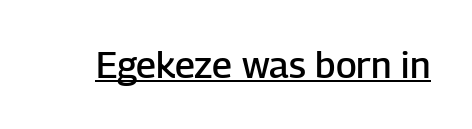
Typesetter's note: demi weight, one step under bold. A typesetter would call this proportional, since set widths differ per character. Each line of the rendering has a horizontal stroke beneath the glyphs. Tall strokes in this sample are plumb rather than angled. Each letter's strokes conclude bluntly, with no projecting serifs.
